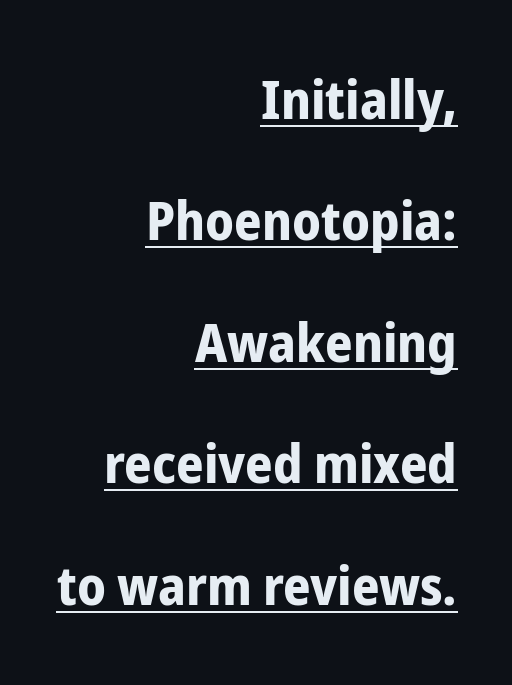
{"serif": "no", "italic": "no", "bold": "yes", "weight": "bold", "width": "condensed", "stroke_contrast": "low", "x_height": "medium", "monospaced": "no", "underline": "yes", "align": "right", "line_spacing": "loose", "line_spacing_ratio": 2.25, "letter_spacing": "normal", "letter_spacing_em": 0.0, "glyph_px": 54}
